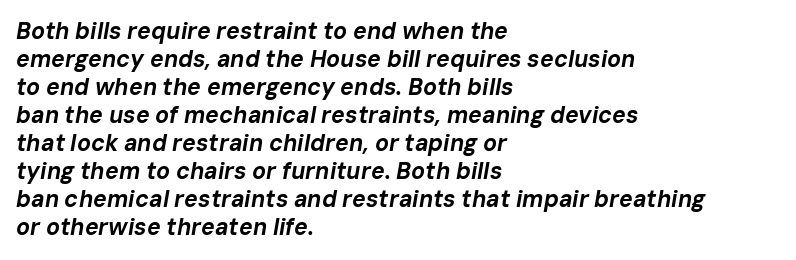
Q: Is the text bold? A: Yes.
Q: Is the text italic (slanted)? A: Yes, it leans right by about 10 degrees.
Q: Is the text underlined? A: No.
Q: How is the paragraph aligned? A: Left-aligned.
Q: Is the spacing between letters normal or unusually wide? A: Normal.
